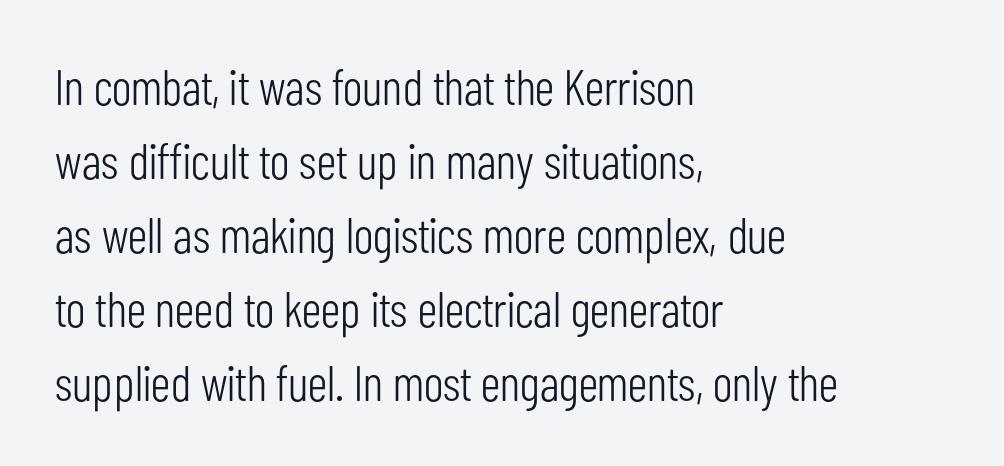
The image shows 50 px light, condensed sans-serif type, upright; set left-aligned, normal line spacing (1.48x), normal letter spacing, not underlined; low stroke contrast and a medium x-height.
